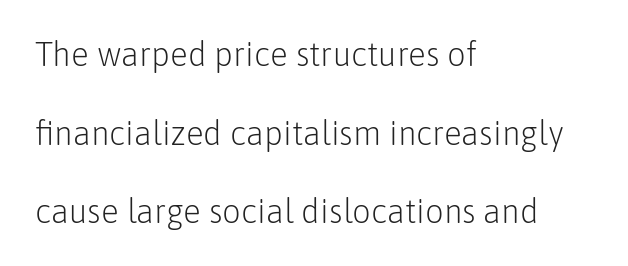
Q: Is the text bold? A: No.
Q: Is the text italic (slanted)? A: No, it is upright.
Q: Is the typeface a serif or a sans-serif typeface? A: Sans-serif.
Q: Is the text underlined? A: No.
Q: How is the paragraph aligned? A: Left-aligned.
Q: Is the spacing between letters normal or unusually wide? A: Normal.
Q: Is the spacing between lines tight, normal or loose? A: Loose.
Q: Width (condensed, normal, or wide)? A: Normal.
Q: Stroke contrast? A: Low.
Q: x-height? A: Medium.
Q: Monospaced? A: No.
